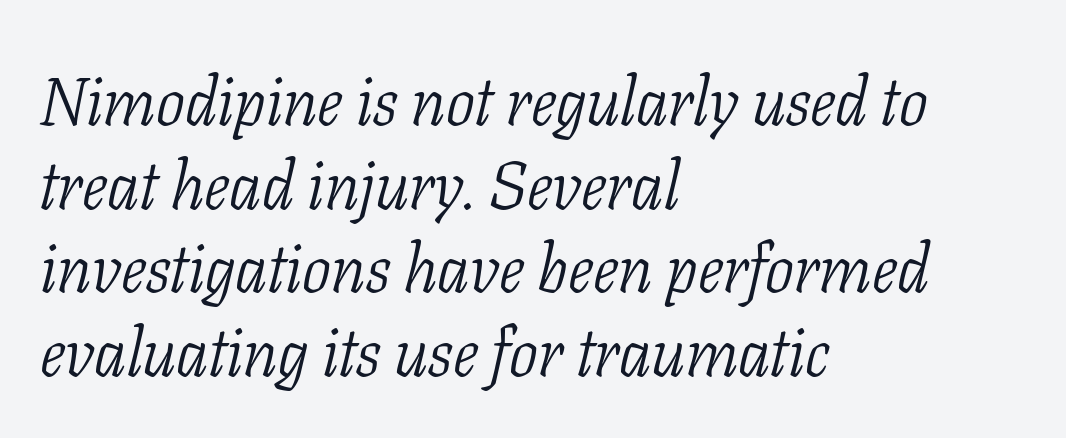
The image shows 68 px light, condensed serif type, italic (leaning right); set left-aligned, line spacing 1.23x, normal letter spacing, not underlined; low stroke contrast and a medium x-height.
